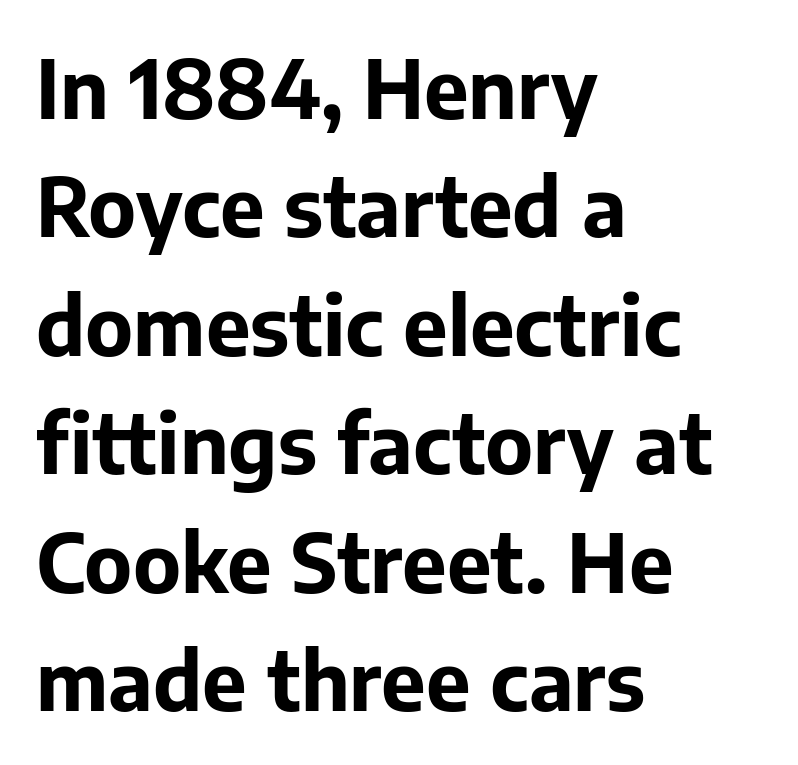
{"serif": "no", "italic": "no", "bold": "yes", "weight": "bold", "width": "normal", "stroke_contrast": "low", "x_height": "medium", "monospaced": "no", "underline": "no", "align": "left", "line_spacing": "normal", "line_spacing_ratio": 1.48, "letter_spacing": "normal", "letter_spacing_em": 0.0, "glyph_px": 80}
